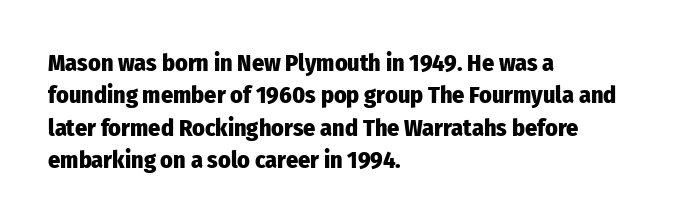
{"italic": "no", "bold": "yes", "underline": "no", "align": "left", "line_spacing": "normal", "line_spacing_ratio": 1.35, "letter_spacing": "normal", "letter_spacing_em": 0.0, "glyph_px": 24}
